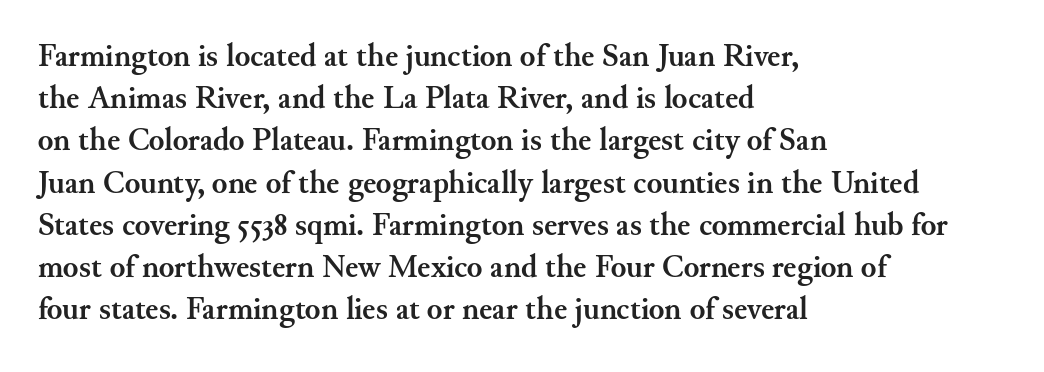
{"serif": "yes", "italic": "no", "bold": "yes", "weight": "semibold", "width": "normal", "stroke_contrast": "medium", "x_height": "small", "monospaced": "no", "underline": "no", "align": "left", "line_spacing": "normal", "line_spacing_ratio": 1.32, "letter_spacing": "normal", "letter_spacing_em": 0.0, "glyph_px": 32}
